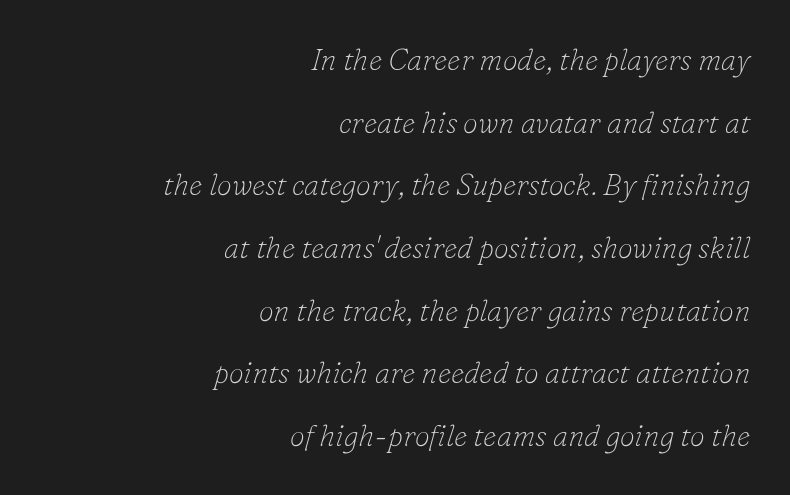
Q: Is the text bold? A: No.
Q: Is the text italic (slanted)? A: Yes, it leans right by about 16 degrees.
Q: Is the typeface a serif or a sans-serif typeface? A: Serif.
Q: Is the text underlined? A: No.
Q: How is the paragraph aligned? A: Right-aligned.
Q: Is the spacing between letters normal or unusually wide? A: Normal.
Q: Is the spacing between lines tight, normal or loose? A: Loose.
Q: Width (condensed, normal, or wide)? A: Normal.
Q: Stroke contrast? A: Low.
Q: x-height? A: Small.
Q: Monospaced? A: No.
